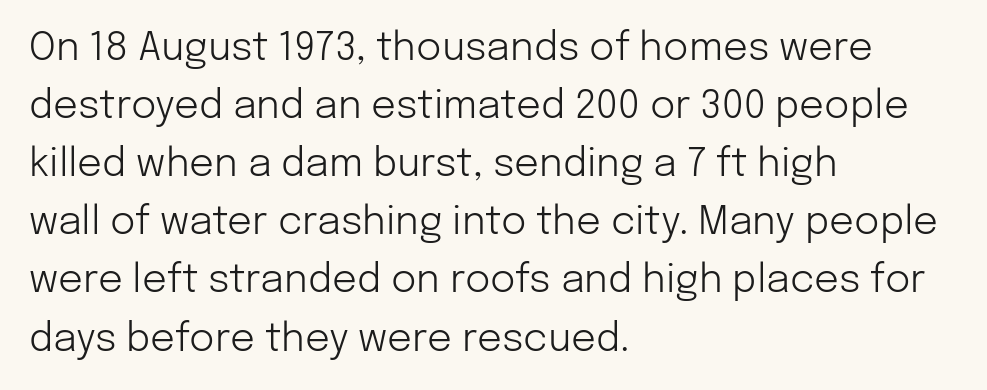
{"serif": "no", "italic": "no", "bold": "no", "weight": "light", "width": "normal", "stroke_contrast": "low", "x_height": "medium", "monospaced": "no", "underline": "no", "align": "left", "line_spacing": "normal", "line_spacing_ratio": 1.49, "letter_spacing": "normal", "letter_spacing_em": 0.0, "glyph_px": 39}
